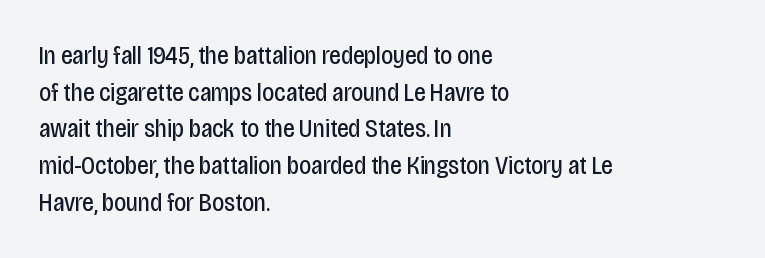
{"italic": "no", "bold": "no", "underline": "no", "align": "left", "line_spacing": "normal", "line_spacing_ratio": 1.41, "letter_spacing": "normal", "letter_spacing_em": 0.0, "glyph_px": 26}
